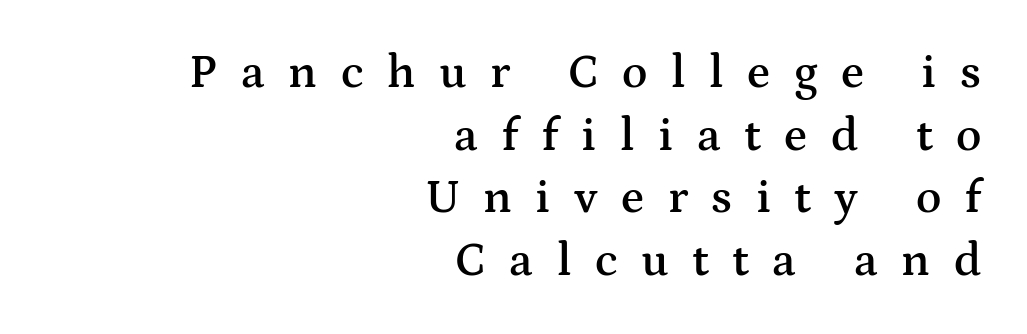
{"serif": "yes", "italic": "no", "bold": "semi", "weight": "semibold", "width": "wide", "stroke_contrast": "medium", "x_height": "medium", "monospaced": "no", "underline": "no", "align": "right", "line_spacing": "normal", "line_spacing_ratio": 1.33, "letter_spacing": "wide", "letter_spacing_em": 0.5, "glyph_px": 47}
